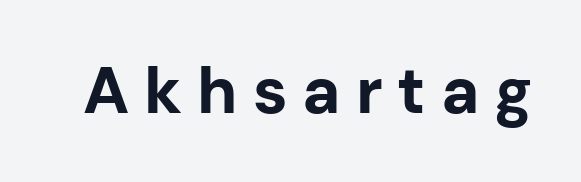
Q: Is the text bold? A: Yes.
Q: Is the text italic (slanted)? A: No, it is upright.
Q: Is the typeface a serif or a sans-serif typeface? A: Sans-serif.
Q: Is the text underlined? A: No.
Q: Is the spacing between letters normal or unusually wide? A: Unusually wide.
Q: Width (condensed, normal, or wide)? A: Normal.
Q: Stroke contrast? A: Low.
Q: x-height? A: Medium.
Q: Monospaced? A: No.
